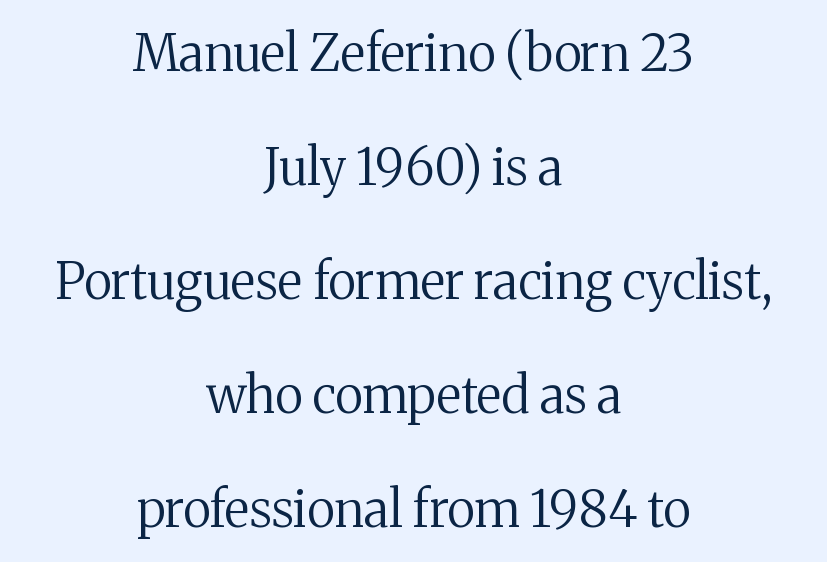
{"serif": "yes", "italic": "no", "bold": "no", "weight": "regular", "width": "normal", "stroke_contrast": "medium", "x_height": "medium", "monospaced": "no", "underline": "no", "align": "center", "line_spacing": "loose", "line_spacing_ratio": 2.28, "letter_spacing": "normal", "letter_spacing_em": 0.0, "glyph_px": 50}
